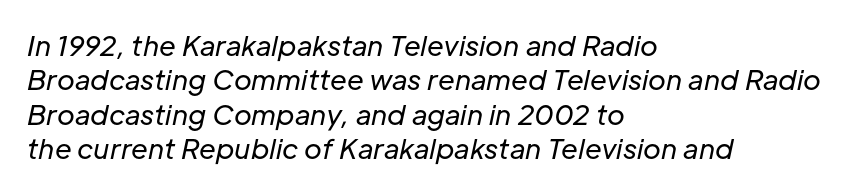
A clean baseline with only descenders dipping below it. The compositor pushed each line to the left boundary. If you drew a line through each stem, it would be angled. In terms of letterspacing, this is plain default setting.
